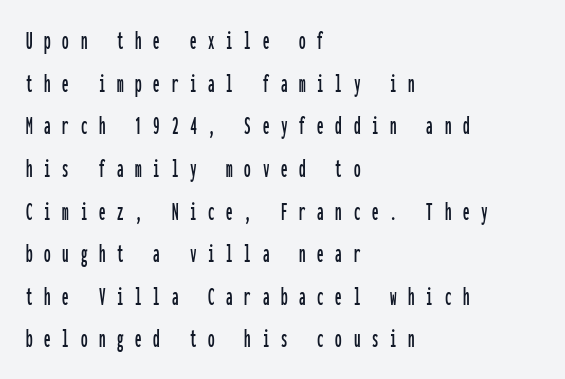
{"italic": "no", "underline": "no", "align": "left", "line_spacing": "normal", "line_spacing_ratio": 1.64, "letter_spacing": "wide", "letter_spacing_em": 0.45, "glyph_px": 26}
